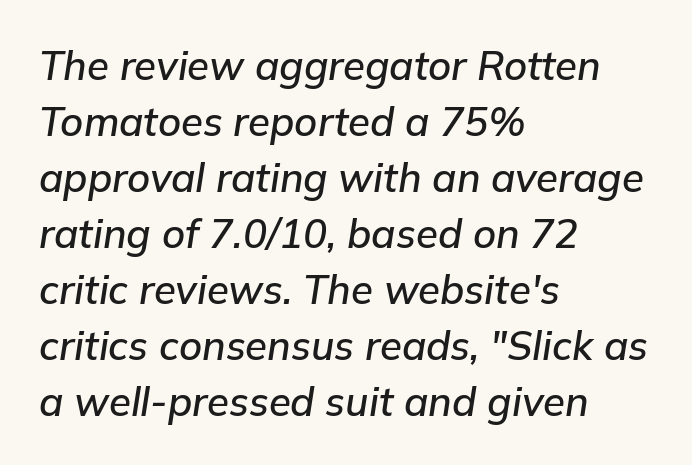
What's the leading like? Ordinary, nothing unusual. The glyphs look as if they've been sheared to an angle. Here the designer chose a conventional face with non-uniform glyph widths. The horizontal fit of the characters is conventional and even. The space directly below the letters is spotless.
